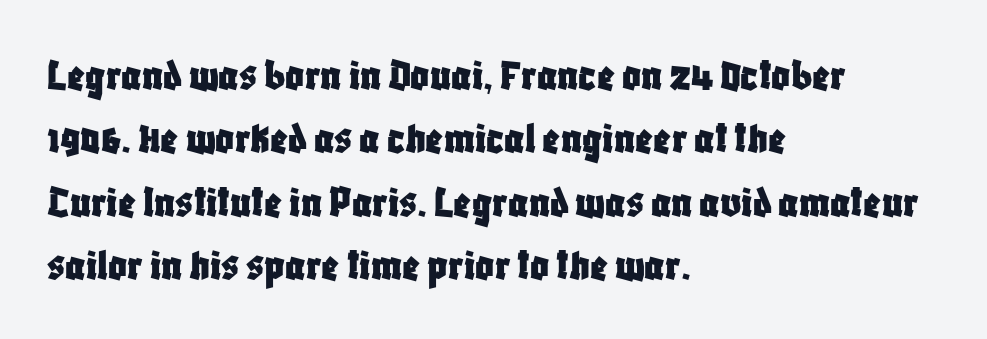
If you drew a line through each stem, it would be perfectly vertical. Caption: multi-line text, flush left, ragged right. Standard letterfit; no display-style spreading of the glyphs. Nothing sits at the stroke ends, so this counts as sans-serif.
